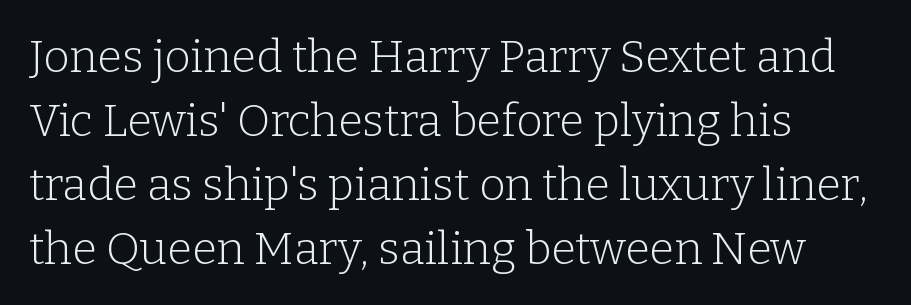
This reads as an unemphasized weight, regular at the heaviest. Successive baselines arrive at the customary interval. A typesetter would mark this as roman, not italic. The gap between lines stays unmarked.
